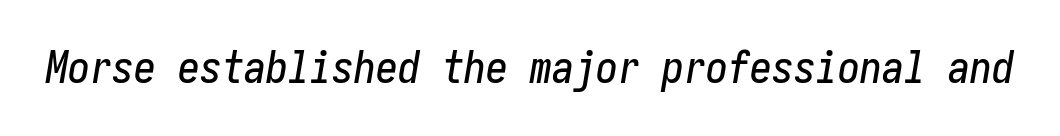
{"italic": "yes", "lean": "right", "slant_degrees": 10, "width": "condensed", "stroke_contrast": "low", "x_height": "medium", "underline": "no", "letter_spacing": "normal", "letter_spacing_em": 0.0, "glyph_px": 44}
